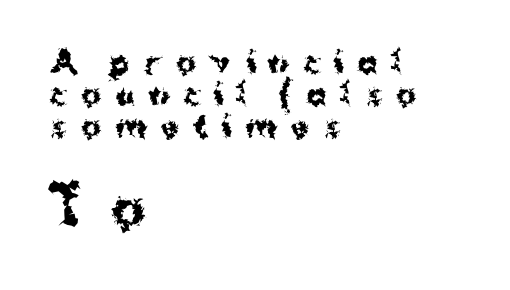
Q: Is the text bold? A: Yes.
Q: Is the text italic (slanted)? A: No, it is upright.
Q: Is the typeface a serif or a sans-serif typeface? A: Sans-serif.
Q: Is the text underlined? A: No.
Q: How is the paragraph aligned? A: Left-aligned.
Q: Is the spacing between letters normal or unusually wide? A: Unusually wide.
Q: Is the spacing between lines tight, normal or loose? A: Tight.
Q: Which block of text is set in a larger size, the first (top) or the second (bottom)? A: The second (bottom) one.
Q: Width (condensed, normal, or wide)? A: Normal.
Q: Stroke contrast? A: Medium.
Q: x-height? A: Medium.
Q: Monospaced? A: No.
